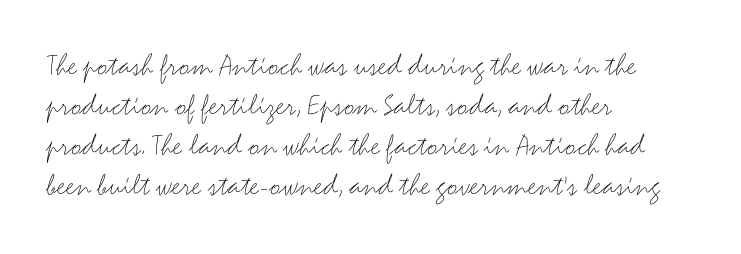
The image shows 32 px thin, wide sans-serif type; set left-aligned, normal line spacing (1.25x), normal letter spacing, not underlined; medium stroke contrast and a small x-height.
